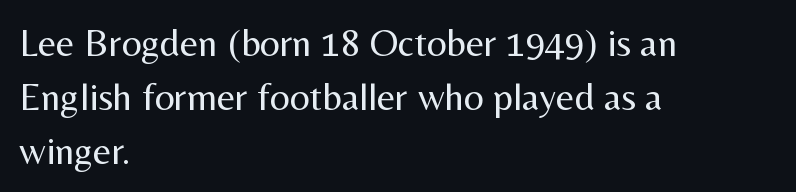
The image shows 39 px regular-weight sans-serif type, upright; set left-aligned, normal line spacing (1.38x), normal letter spacing, not underlined; medium stroke contrast and a medium x-height.
